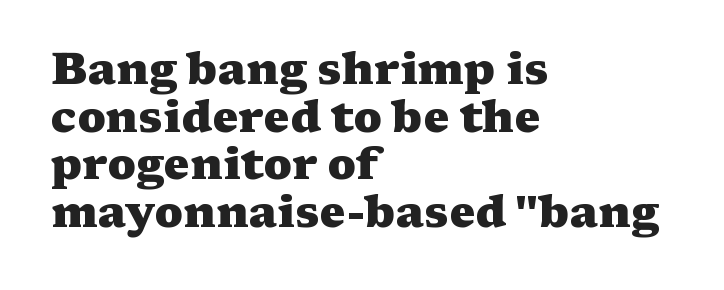
Horizontal alignment here is leftward, the default for most running prose. Vertical spacing — tight. The typography opts for an upright posture over an oblique one. Nobody touched the tracking dial on this one.
